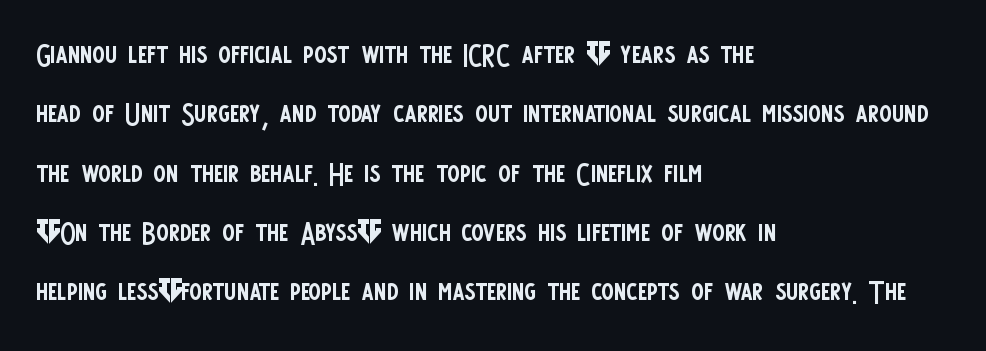
{"serif": "no", "italic": "no", "bold": "no", "weight": "regular", "width": "condensed", "stroke_contrast": "low", "x_height": "large", "monospaced": "no", "underline": "no", "align": "left", "line_spacing": "normal", "line_spacing_ratio": 1.56, "letter_spacing": "normal", "letter_spacing_em": 0.0, "glyph_px": 38}
